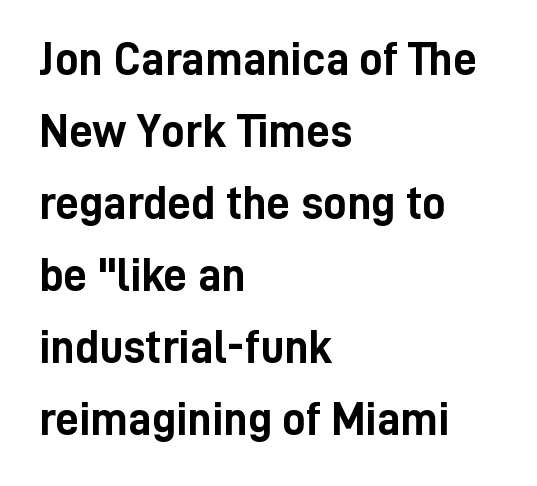
Q: Is the text bold? A: Yes.
Q: Is the text italic (slanted)? A: No, it is upright.
Q: Is the typeface a serif or a sans-serif typeface? A: Sans-serif.
Q: Is the text underlined? A: No.
Q: How is the paragraph aligned? A: Left-aligned.
Q: Is the spacing between letters normal or unusually wide? A: Normal.
Q: Is the spacing between lines tight, normal or loose? A: Normal.
Q: Width (condensed, normal, or wide)? A: Condensed.
Q: Stroke contrast? A: Low.
Q: x-height? A: Medium.
Q: Monospaced? A: No.
